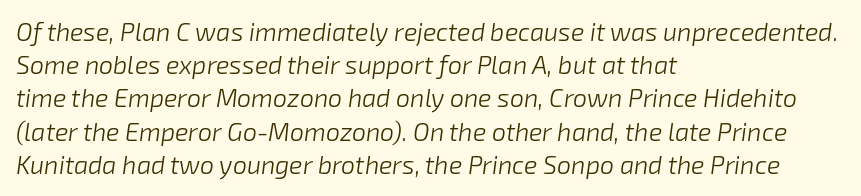
{"italic": "yes", "lean": "right", "slant_degrees": 8, "bold": "no", "underline": "no", "align": "left", "line_spacing": "normal", "line_spacing_ratio": 1.33, "letter_spacing": "normal", "letter_spacing_em": 0.0, "glyph_px": 25}
